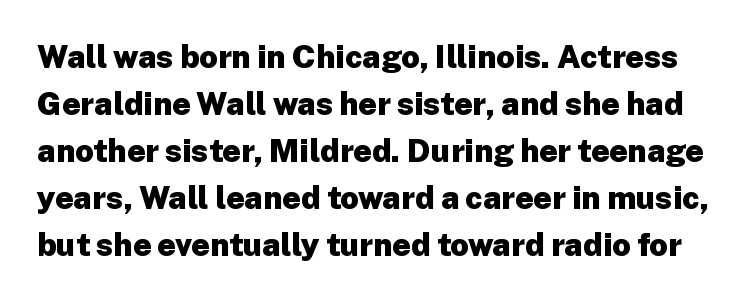
Summary of weight: heavy, a full bold. The typeface chosen for these lines omits serifs. Each new line begins a customary step beneath the previous one. Plain, unruled lines of type.
